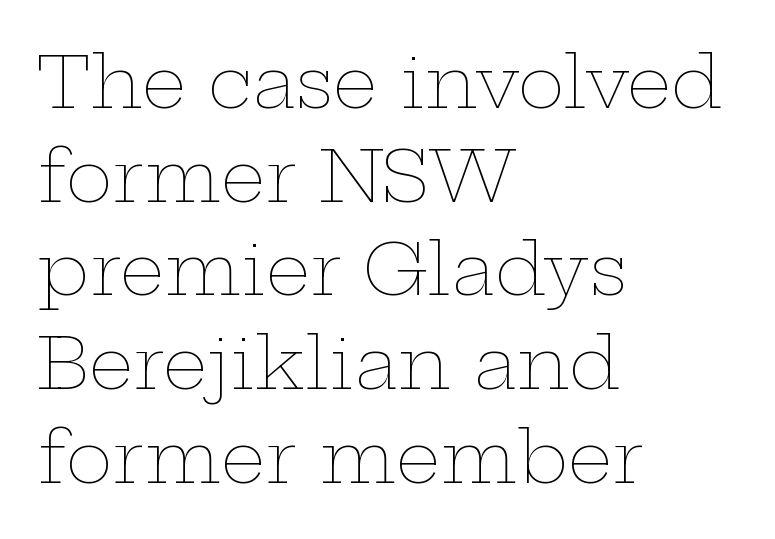
The image shows 71 px thin, wide type, upright; set left-aligned, normal line spacing (1.32x), normal letter spacing, not underlined; low stroke contrast and a medium x-height.
